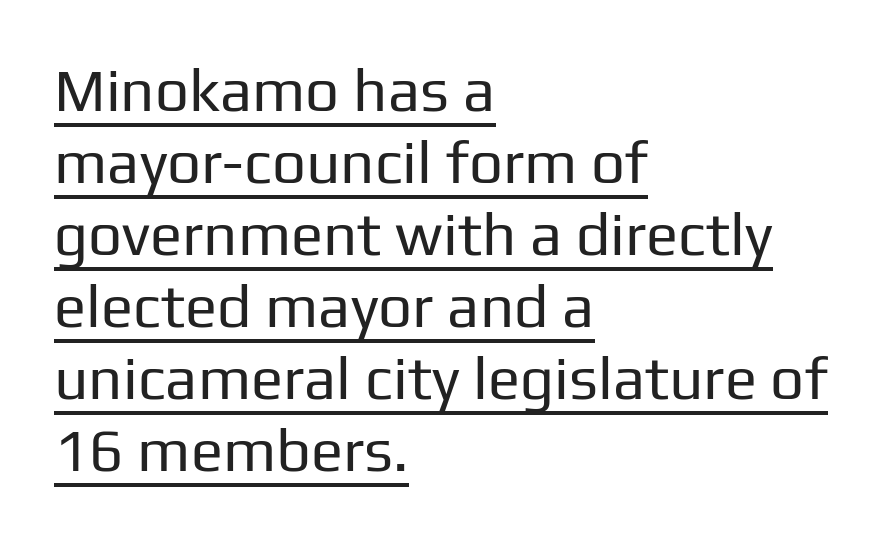
Q: Is the text bold? A: No.
Q: Is the text italic (slanted)? A: No, it is upright.
Q: Is the typeface a serif or a sans-serif typeface? A: Sans-serif.
Q: Is the text underlined? A: Yes.
Q: How is the paragraph aligned? A: Left-aligned.
Q: Is the spacing between letters normal or unusually wide? A: Normal.
Q: Width (condensed, normal, or wide)? A: Normal.
Q: Stroke contrast? A: Low.
Q: x-height? A: Medium.
Q: Monospaced? A: No.
